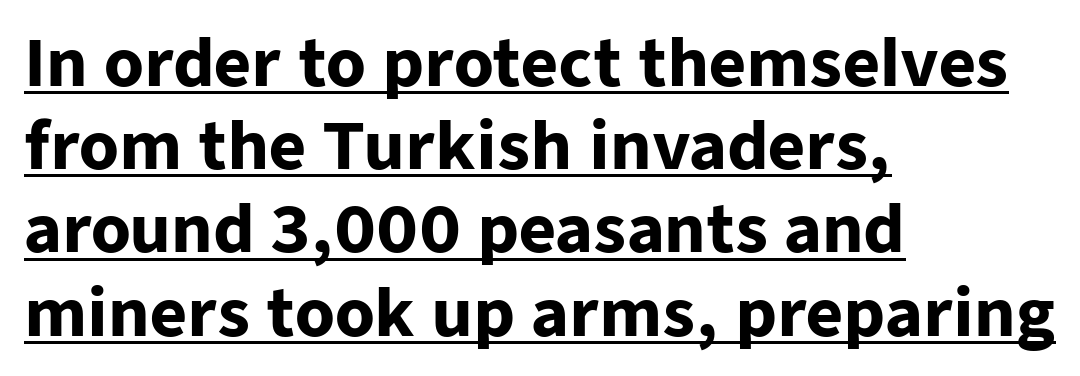
Q: Is the text bold? A: Yes.
Q: Is the text italic (slanted)? A: No, it is upright.
Q: Is the typeface a serif or a sans-serif typeface? A: Sans-serif.
Q: Is the text underlined? A: Yes.
Q: How is the paragraph aligned? A: Left-aligned.
Q: Is the spacing between letters normal or unusually wide? A: Normal.
Q: Is the spacing between lines tight, normal or loose? A: Normal.
Q: Width (condensed, normal, or wide)? A: Normal.
Q: Stroke contrast? A: Low.
Q: x-height? A: Medium.
Q: Monospaced? A: No.
